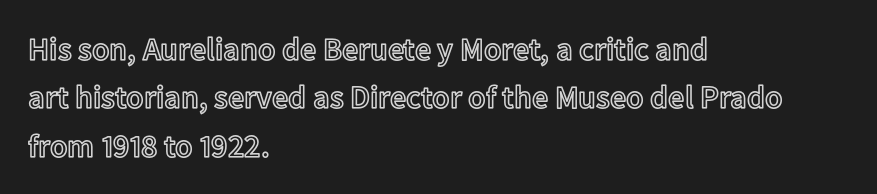
{"italic": "no", "width": "normal", "x_height": "medium", "monospaced": "no", "underline": "no", "align": "left", "line_spacing": "normal", "line_spacing_ratio": 1.51, "letter_spacing": "normal", "letter_spacing_em": 0.0, "glyph_px": 32}
